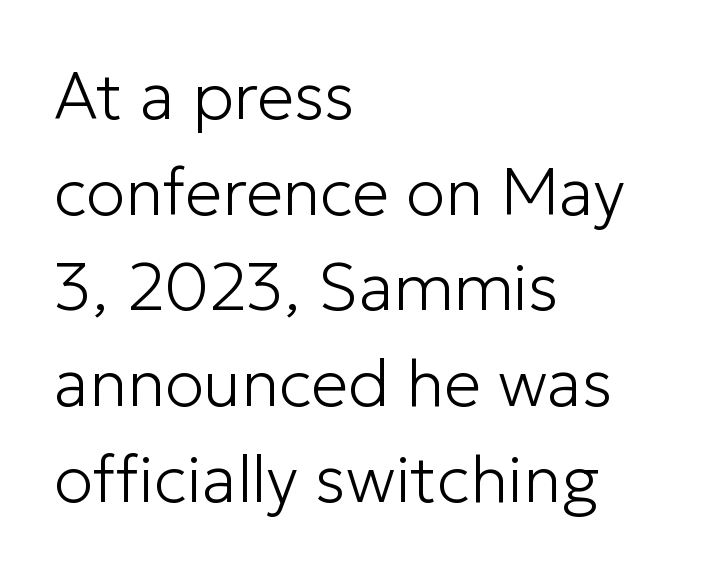
The image shows 66 px light sans-serif type, upright; set left-aligned, normal line spacing (1.45x), normal letter spacing, not underlined; low stroke contrast and a medium x-height.
